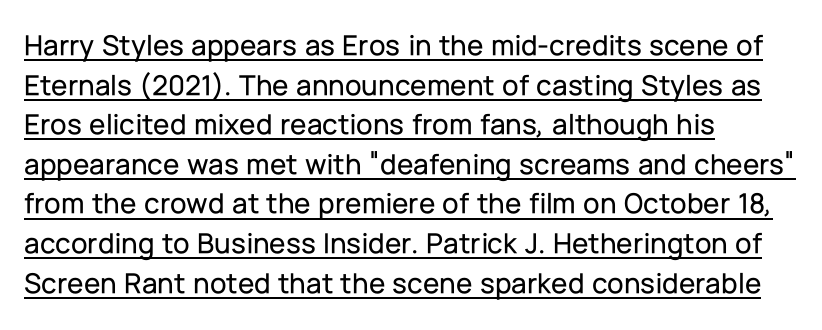
{"serif": "no", "italic": "no", "width": "normal", "stroke_contrast": "low", "x_height": "medium", "monospaced": "no", "underline": "yes", "align": "left", "line_spacing": "normal", "line_spacing_ratio": 1.32, "letter_spacing": "normal", "letter_spacing_em": 0.0, "glyph_px": 30}
